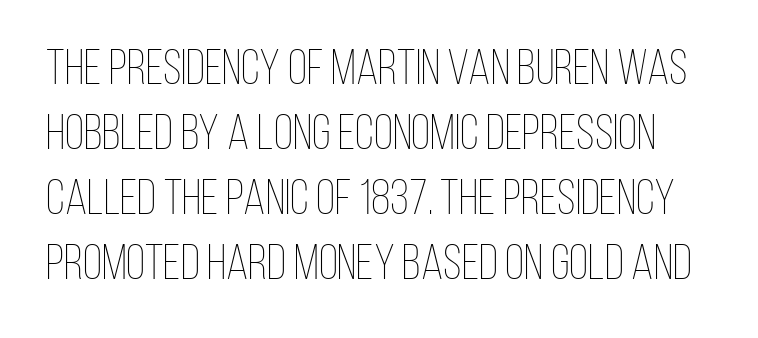
{"italic": "no", "bold": "no", "weight": "thin", "width": "condensed", "stroke_contrast": "low", "x_height": "large", "monospaced": "no", "underline": "no", "line_spacing": "normal", "line_spacing_ratio": 1.3, "letter_spacing": "normal", "letter_spacing_em": 0.0, "glyph_px": 50}
